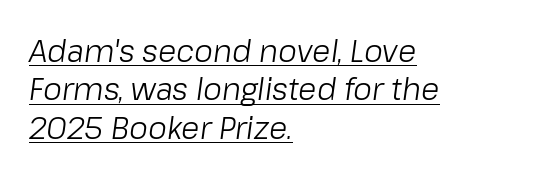
Q: Is the text bold? A: No.
Q: Is the text italic (slanted)? A: Yes, it leans right by about 8 degrees.
Q: Is the text underlined? A: Yes.
Q: How is the paragraph aligned? A: Left-aligned.
Q: Is the spacing between letters normal or unusually wide? A: Normal.
Q: Is the spacing between lines tight, normal or loose? A: Normal.
Q: Width (condensed, normal, or wide)? A: Normal.
Q: Stroke contrast? A: Low.
Q: x-height? A: Medium.
Q: Monospaced? A: No.
